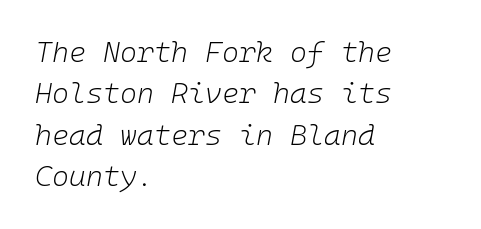
The image shows 29 px light type, italic (leaning right), monospaced; set left-aligned, normal line spacing (1.43x), normal letter spacing, not underlined; low stroke contrast and a medium x-height.
